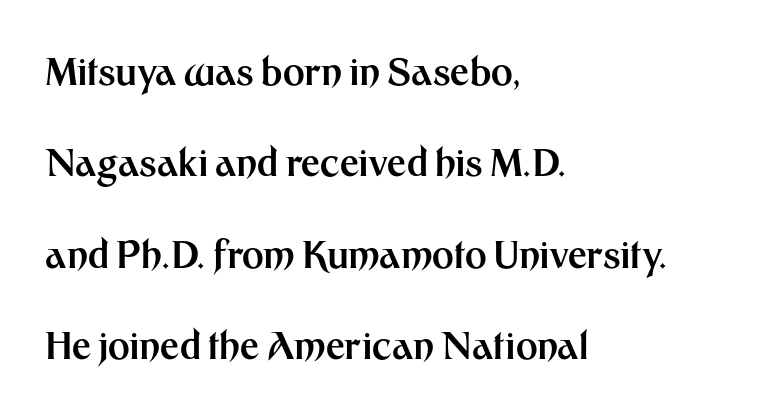
The image shows 37 px bold sans-serif type, upright; set left-aligned, loose line spacing (2.47x), normal letter spacing, not underlined; medium stroke contrast and a medium x-height.
